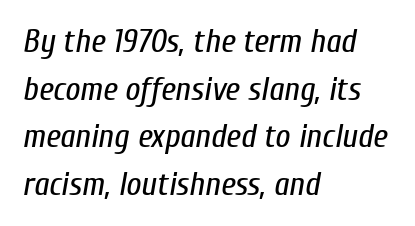
{"italic": "yes", "lean": "right", "slant_degrees": 10, "bold": "no", "weight": "regular", "width": "condensed", "stroke_contrast": "low", "x_height": "medium", "monospaced": "no", "underline": "no", "align": "left", "line_spacing": "normal", "line_spacing_ratio": 1.44, "letter_spacing": "normal", "letter_spacing_em": 0.0, "glyph_px": 33}
